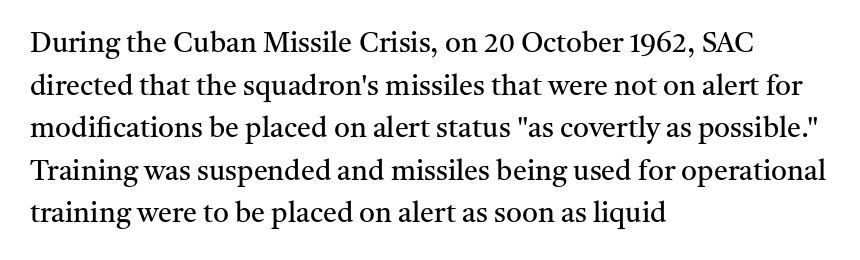
{"serif": "yes", "italic": "no", "bold": "no", "weight": "regular", "width": "normal", "stroke_contrast": "medium", "x_height": "medium", "monospaced": "no", "underline": "no", "align": "left", "line_spacing": "normal", "line_spacing_ratio": 1.52, "letter_spacing": "normal", "letter_spacing_em": 0.0, "glyph_px": 28}
